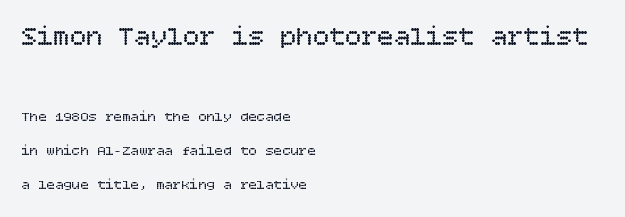
The image shows 27 px text type, upright; set left-aligned, loose line spacing (2.42x), normal letter spacing, not underlined; the first (top) block is 1.93x larger.
